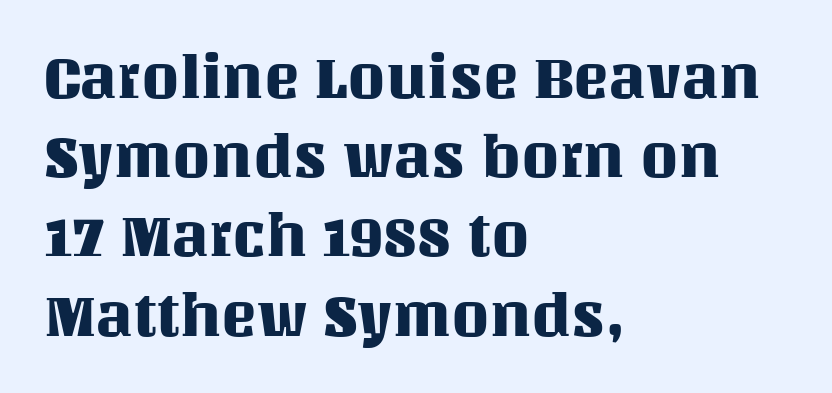
Type without underlining. Note the varied advance widths — an 'i' is clearly narrower than an 'm'. Which margin do the lines hug? The left one — the right edge is uneven. Reading down the column, the eye jumps a familiar distance to each next line. The letters sit at their default tracking, neither squeezed nor spread. In terms of posture, this sample is upright.
